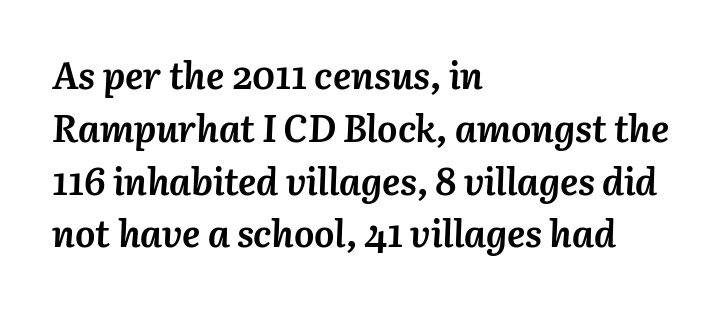
Q: Is the text bold? A: Yes.
Q: Is the text italic (slanted)? A: Yes, it leans right by about 3 degrees.
Q: Is the text underlined? A: No.
Q: How is the paragraph aligned? A: Left-aligned.
Q: Is the spacing between letters normal or unusually wide? A: Normal.
Q: Is the spacing between lines tight, normal or loose? A: Normal.
Q: Width (condensed, normal, or wide)? A: Normal.
Q: Stroke contrast? A: Medium.
Q: x-height? A: Medium.
Q: Monospaced? A: No.
